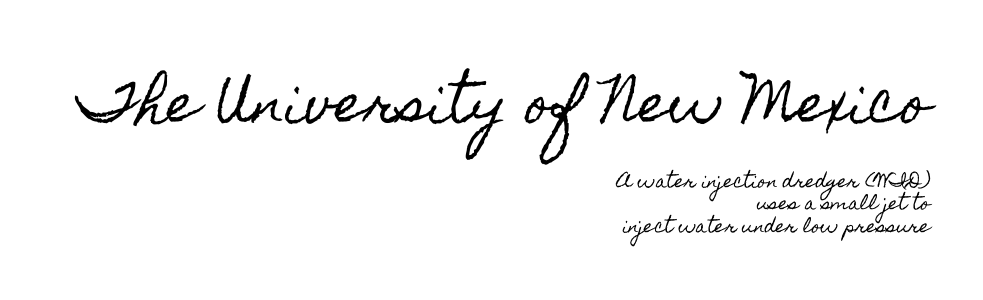
This sample keeps an unexceptional amount of space between lines. The face used here is proportionally spaced, like ordinary book or web type. Inter-character spacing is left at the font's built-in metrics. The earlier block is typeset at a bigger size than the later block. Honestly, there is no underline to notice here at all.
